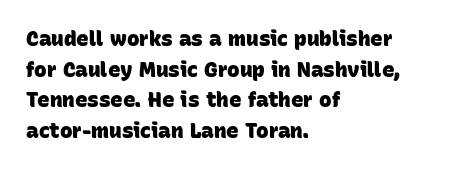
Students, this is bold: see how much ink each stroke carries. The rendering uses a moderate line-height, typical for paragraphs. The baseline area is clear. Short and long lines alike share a common starting point at left.
